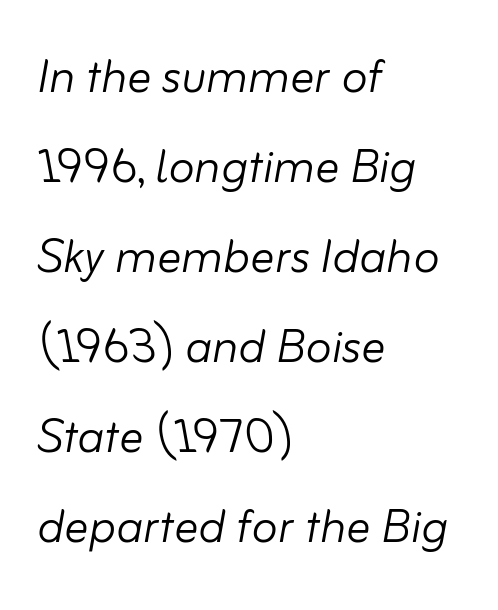
The image shows 60 px light type, italic (leaning right); set left-aligned, normal line spacing (1.5x), normal letter spacing, not underlined; low stroke contrast and a small x-height.
